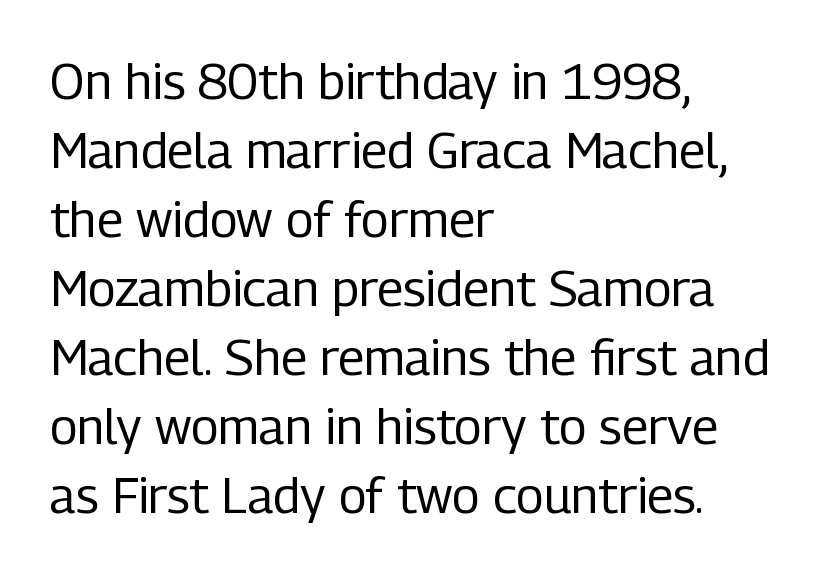
{"serif": "no", "italic": "no", "bold": "no", "weight": "regular", "width": "condensed", "stroke_contrast": "low", "x_height": "medium", "monospaced": "no", "underline": "no", "align": "left", "line_spacing": "normal", "line_spacing_ratio": 1.38, "letter_spacing": "normal", "letter_spacing_em": 0.0, "glyph_px": 50}
